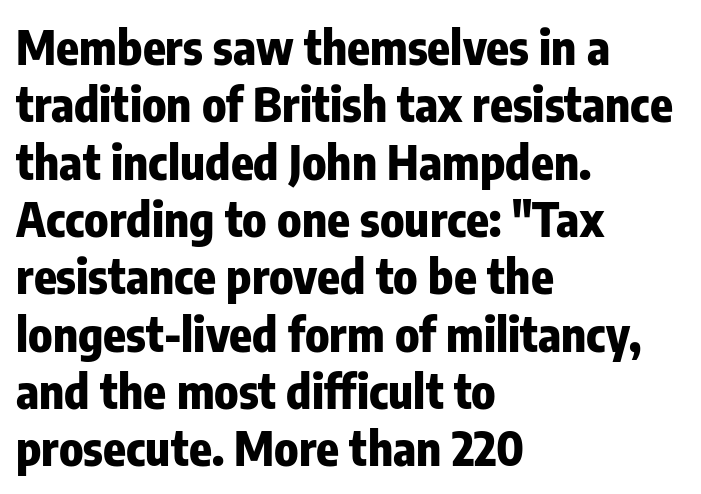
Rendered with straight, roman letterforms. This sample uses plain, unmodified letter spacing. The passage shown is typed in a proportional face where columns would drift. The letters carry no serifs — their stems end cleanly without finishing strokes. Typeset ragged right — the left edge is the straight one. Heft: maximum for text — a bold.
